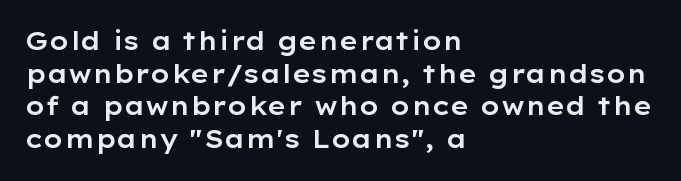
The tracking reads as untouched default to a designer's eye. Has an underline been added? It has not. Where is the straight margin? On the left. A typesetter would call this leading conventional body-copy spacing.
